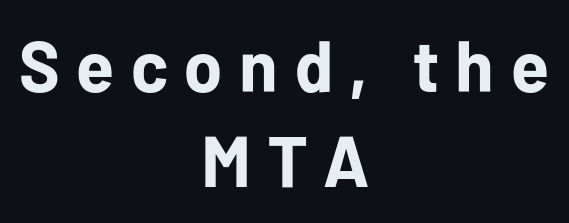
The image shows 72 px bold sans-serif type, upright; set centered, normal line spacing (1.32x), unusually wide letter spacing (+0.23 em), not underlined; low stroke contrast and a medium x-height.
